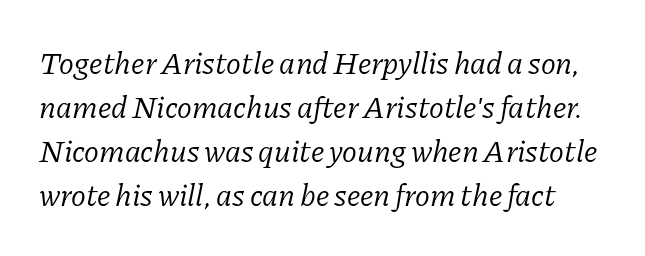
The image shows 31 px light serif type, italic (leaning right); set normal line spacing (1.42x), normal letter spacing, not underlined; low stroke contrast and a medium x-height.
